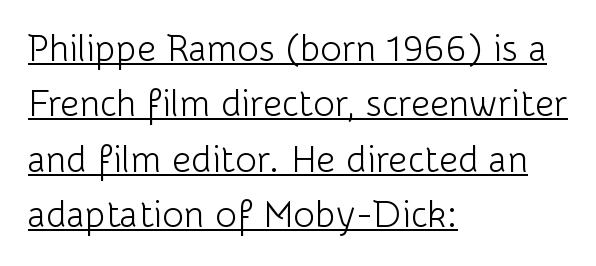
Q: Is the text bold? A: No.
Q: Is the text italic (slanted)? A: No, it is upright.
Q: Is the typeface a serif or a sans-serif typeface? A: Sans-serif.
Q: Is the text underlined? A: Yes.
Q: How is the paragraph aligned? A: Left-aligned.
Q: Is the spacing between letters normal or unusually wide? A: Normal.
Q: Is the spacing between lines tight, normal or loose? A: Normal.
Q: Width (condensed, normal, or wide)? A: Normal.
Q: Stroke contrast? A: Low.
Q: x-height? A: Medium.
Q: Monospaced? A: No.
